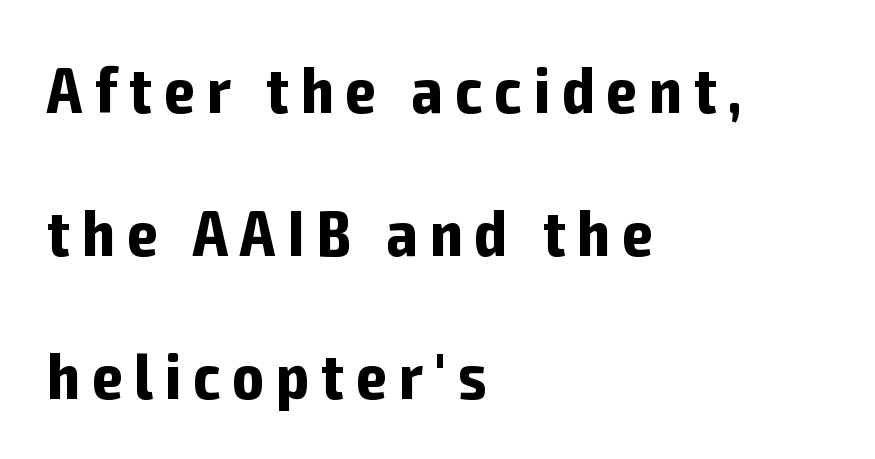
How would I describe the line gaps? Wide and relaxed. What kind of face is this? One without serifs — a sans. The area under the type is left untouched. Each letter keeps its own natural width here, so spacing adapts to shape.
